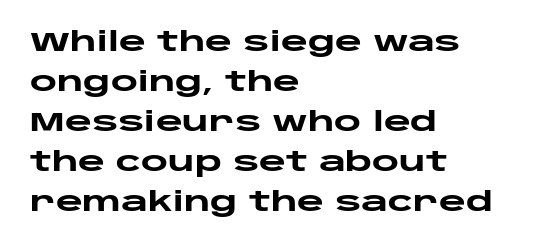
Q: Is the text bold? A: Yes.
Q: Is the text italic (slanted)? A: No, it is upright.
Q: Is the text underlined? A: No.
Q: How is the paragraph aligned? A: Left-aligned.
Q: Is the spacing between letters normal or unusually wide? A: Normal.
Q: Is the spacing between lines tight, normal or loose? A: Normal.
